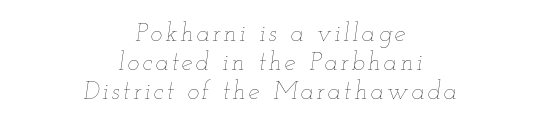
Q: Is the text bold? A: No.
Q: Is the text italic (slanted)? A: Yes, it leans right by about 12 degrees.
Q: Is the text underlined? A: No.
Q: How is the paragraph aligned? A: Centered.
